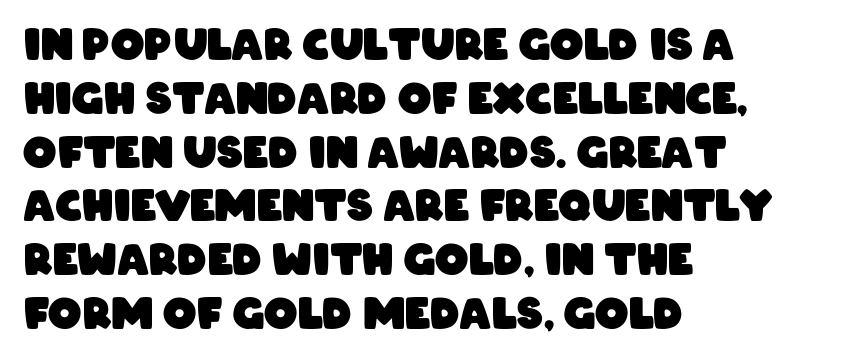
{"serif": "no", "bold": "yes", "weight": "heavy", "width": "condensed", "stroke_contrast": "low", "x_height": "large", "monospaced": "no", "underline": "no", "align": "left", "line_spacing": "normal", "line_spacing_ratio": 1.28, "letter_spacing": "normal", "letter_spacing_em": 0.0, "glyph_px": 42}
